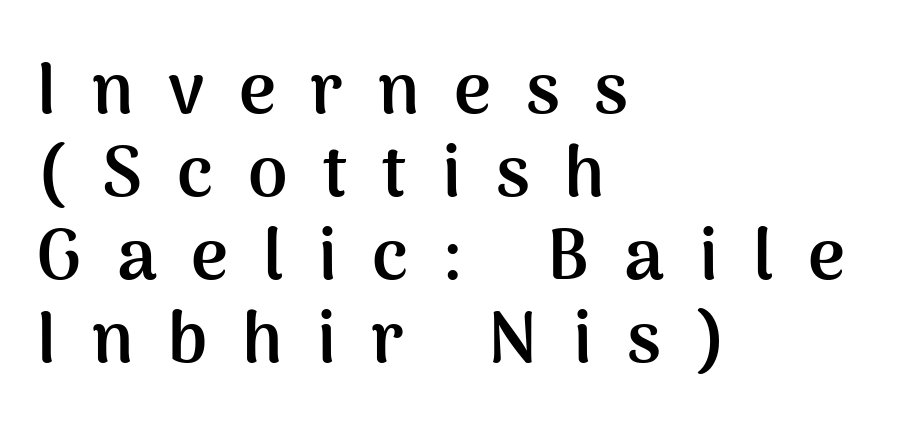
The image shows 71 px semibold sans-serif type, upright; set left-aligned, line spacing 1.17x, unusually wide letter spacing (+0.49 em), not underlined; medium stroke contrast and a medium x-height.
